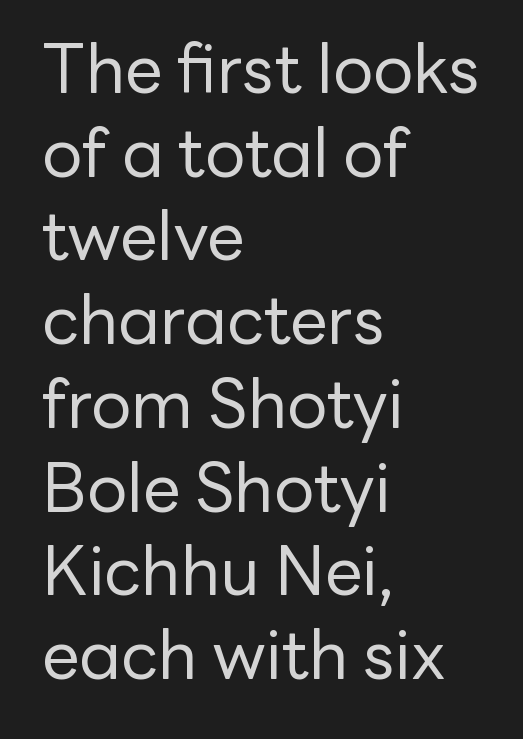
{"serif": "no", "italic": "no", "bold": "no", "weight": "regular", "width": "normal", "stroke_contrast": "low", "x_height": "medium", "monospaced": "no", "underline": "no", "align": "left", "line_spacing": "normal", "line_spacing_ratio": 1.25, "letter_spacing": "normal", "letter_spacing_em": 0.0, "glyph_px": 67}
